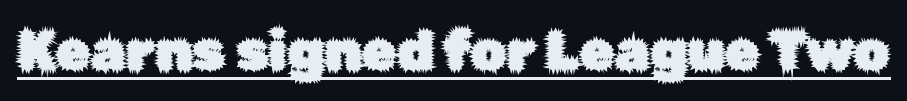
The image shows 56 px sans-serif type, upright; set normal letter spacing, underlined; low stroke contrast and a medium x-height.
